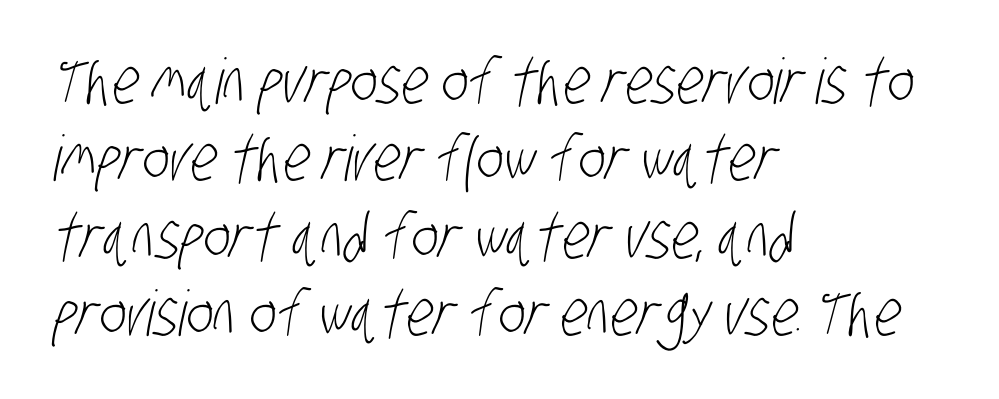
Each stroke keeps to a modest, everyday thickness or less. Where is the straight margin? On the left. The face used here is proportionally spaced, like ordinary book or web type. Short note: letters normally spaced. No feet cap the strokes, marking this as sans-serif type. The string is rendered with underlining switched off.
